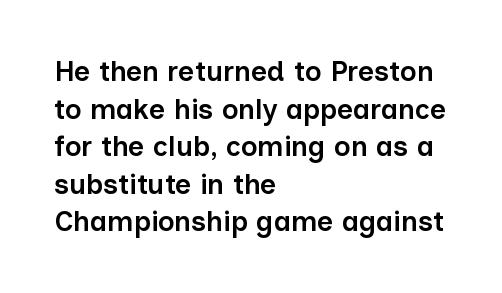
Q: Is the text bold? A: Semi-bold.
Q: Is the text italic (slanted)? A: No, it is upright.
Q: Is the typeface a serif or a sans-serif typeface? A: Sans-serif.
Q: Is the text underlined? A: No.
Q: How is the paragraph aligned? A: Left-aligned.
Q: Is the spacing between letters normal or unusually wide? A: Normal.
Q: Is the spacing between lines tight, normal or loose? A: Normal.
Q: Width (condensed, normal, or wide)? A: Normal.
Q: Stroke contrast? A: Low.
Q: x-height? A: Medium.
Q: Monospaced? A: No.
